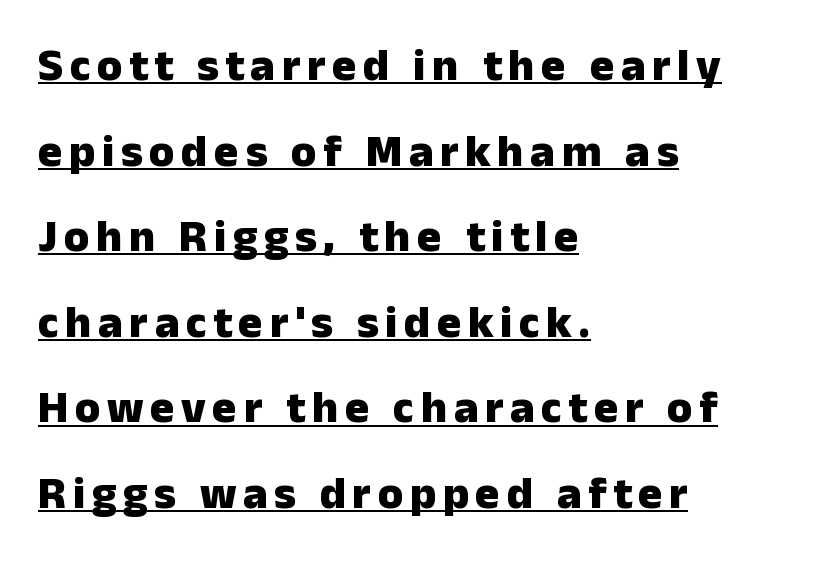
Q: Is the text bold? A: Yes.
Q: Is the text italic (slanted)? A: No, it is upright.
Q: Is the typeface a serif or a sans-serif typeface? A: Sans-serif.
Q: Is the text underlined? A: Yes.
Q: How is the paragraph aligned? A: Left-aligned.
Q: Width (condensed, normal, or wide)? A: Normal.
Q: Stroke contrast? A: Low.
Q: x-height? A: Medium.
Q: Monospaced? A: No.
